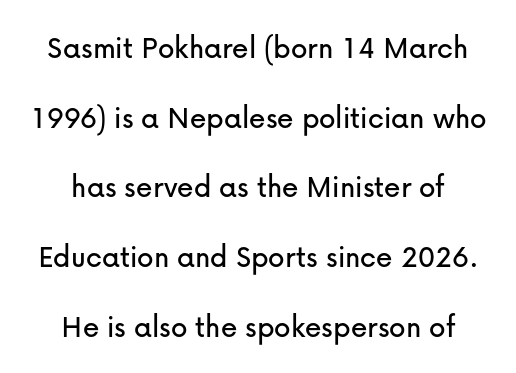
Short note: letters normally spaced. Compared with a flush-left layout, this one balances lines on the center instead. Each letter keeps its own natural width here, so spacing adapts to shape. Unlike italic type, these characters show no tilt at all. Vertical spacing — loose.
